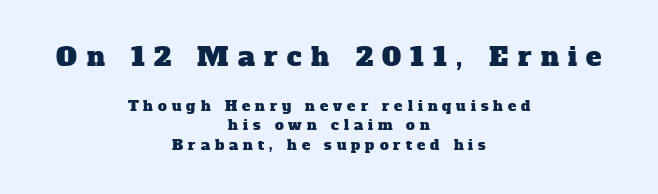
{"underline": "no", "align": "center", "line_spacing": "normal", "line_spacing_ratio": 1.39, "letter_spacing": "wide", "letter_spacing_em": 0.36, "larger_block": "first", "size_ratio": 1.86, "glyph_px": 26}
